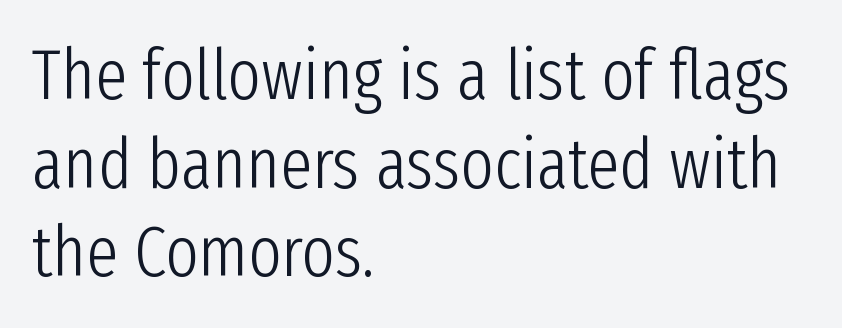
{"serif": "no", "italic": "no", "bold": "no", "weight": "light", "width": "condensed", "stroke_contrast": "low", "x_height": "medium", "monospaced": "no", "underline": "no", "align": "left", "line_spacing": "normal", "line_spacing_ratio": 1.25, "letter_spacing": "normal", "letter_spacing_em": 0.0, "glyph_px": 71}
